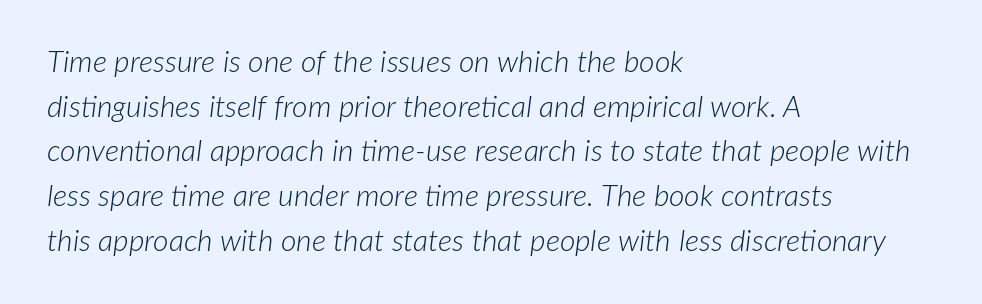
The image shows 30 px light type, italic (leaning right); set left-aligned, normal line spacing (1.49x), normal letter spacing, not underlined; low stroke contrast and a medium x-height.
